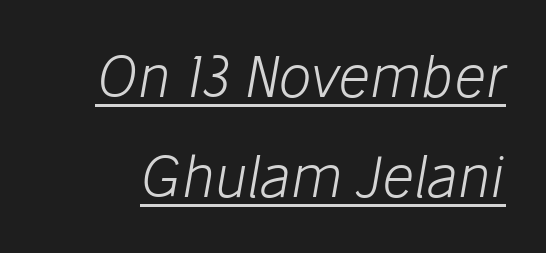
The image shows 56 px light type, italic (leaning right); set line spacing 1.79x, normal letter spacing, underlined; low stroke contrast and a medium x-height.
